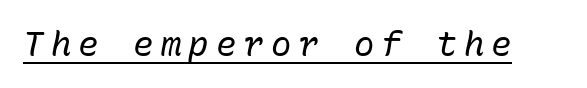
Q: Is the text bold? A: No.
Q: Is the text italic (slanted)? A: Yes, it leans right by about 10 degrees.
Q: Is the text underlined? A: Yes.
Q: Is the spacing between letters normal or unusually wide? A: Unusually wide.
Q: Width (condensed, normal, or wide)? A: Normal.
Q: Stroke contrast? A: Low.
Q: x-height? A: Medium.
Q: Monospaced? A: Yes.
